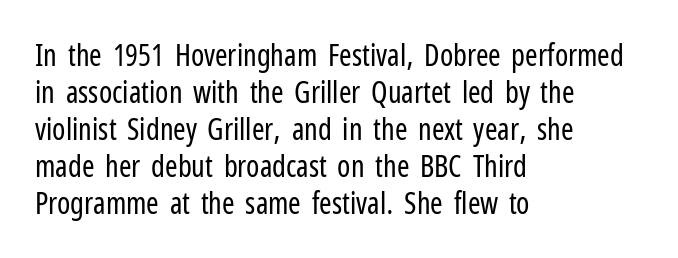
Q: Is the text bold? A: No.
Q: Is the text italic (slanted)? A: No, it is upright.
Q: Is the typeface a serif or a sans-serif typeface? A: Sans-serif.
Q: Is the text underlined? A: No.
Q: How is the paragraph aligned? A: Left-aligned.
Q: Is the spacing between letters normal or unusually wide? A: Normal.
Q: Width (condensed, normal, or wide)? A: Condensed.
Q: Stroke contrast? A: Low.
Q: x-height? A: Medium.
Q: Monospaced? A: No.
